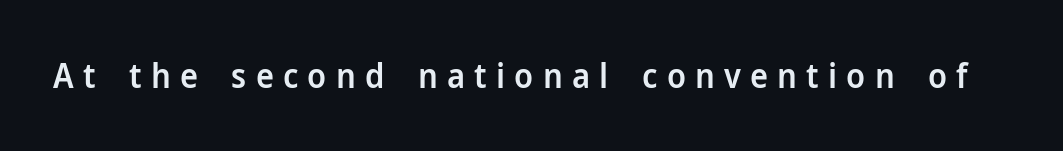
{"serif": "no", "italic": "no", "bold": "semi", "weight": "semibold", "width": "normal", "stroke_contrast": "low", "x_height": "medium", "monospaced": "no", "underline": "no", "letter_spacing": "wide", "letter_spacing_em": 0.27, "glyph_px": 34}
